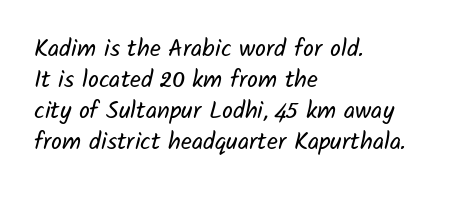
Descenders hang freely into open space. Weight: regular or lighter. One glance says typical: line gaps are just what's usual. You could call the tracking neutral — neither tight nor loose. If you drew a ruler down the left edge, every line would touch it.
